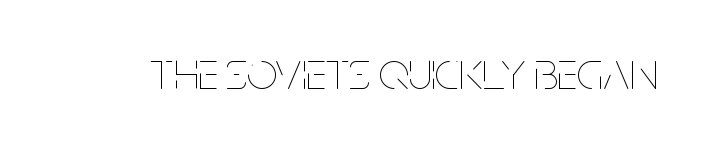
No chunkiness to these letters — they're not bold. Ordinary non-slanted type is in use. Each letter keeps its own natural width here, so spacing adapts to shape. Inter-character spacing is left at the font's built-in metrics. The string is rendered with underlining switched off.
